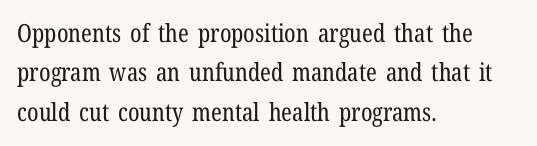
Q: Is the text bold? A: No.
Q: Is the text italic (slanted)? A: No, it is upright.
Q: Is the text underlined? A: No.
Q: How is the paragraph aligned? A: Left-aligned.
Q: Is the spacing between letters normal or unusually wide? A: Normal.
Q: Is the spacing between lines tight, normal or loose? A: Normal.
